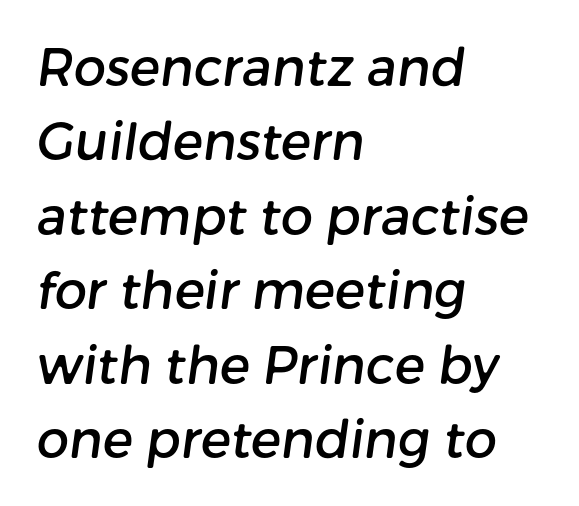
Q: Is the typeface a serif or a sans-serif typeface? A: Sans-serif.
Q: Is the text underlined? A: No.
Q: How is the paragraph aligned? A: Left-aligned.
Q: Is the spacing between letters normal or unusually wide? A: Normal.
Q: Is the spacing between lines tight, normal or loose? A: Normal.
Q: Width (condensed, normal, or wide)? A: Normal.
Q: Stroke contrast? A: Low.
Q: x-height? A: Medium.
Q: Monospaced? A: No.
